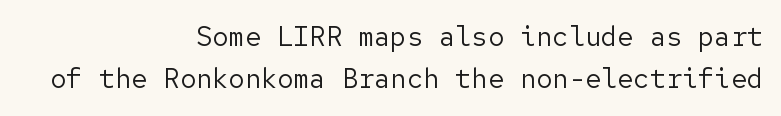
The image shows 27 px text type, upright; set right-aligned, normal line spacing (1.56x), normal letter spacing, not underlined.
